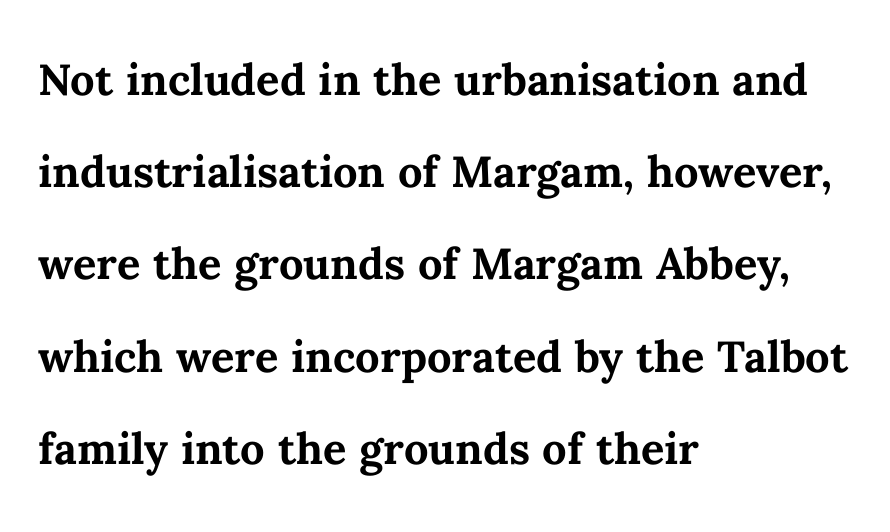
In terms of letterspacing, this is plain default setting. Italic: no, the glyphs are upright roman. The face used here is proportionally spaced, like ordinary book or web type. Short and long lines alike share a common starting point at left. Anything drawn beneath the words? Only blank space. Successive baselines arrive at the customary interval.
